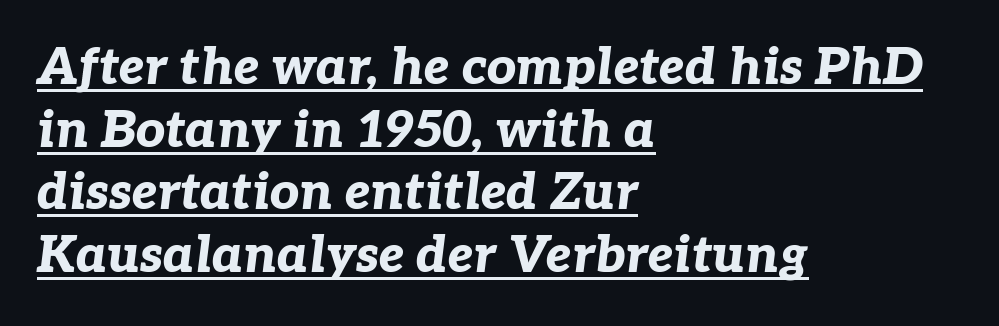
Italic: yes, the glyphs are oblique. Short note: letters normally spaced. Look at the stroke-to-counter ratio: heavy, a bold. The rendered words wear a rule along their underside. Varying glyph widths throughout — classic text-font behaviour. The lines are quadded left.
